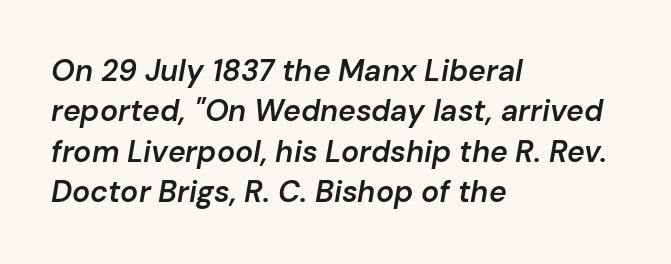
The strokes are fattened partway — semibold, not bold. The type is set solid horizontally, with unmodified tracking. Do the characters align in a grid? No, the font is proportional. The designer left line spacing at the default.
